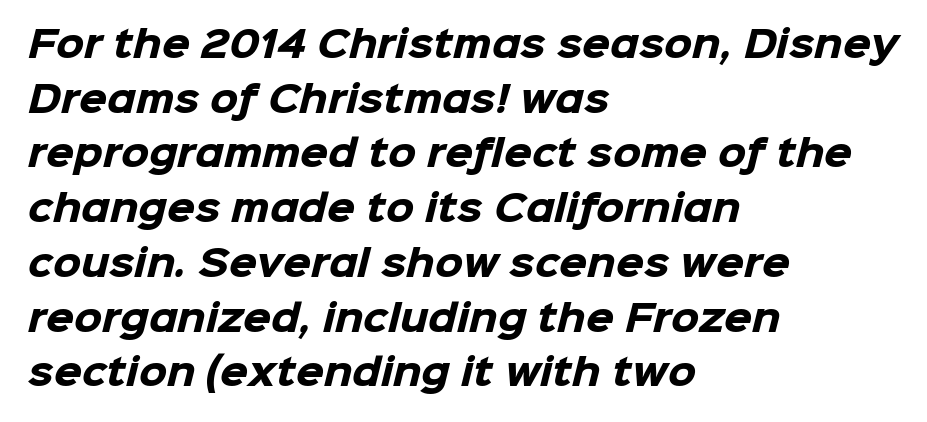
Typographically, this falls in the sans-serif category. Words float on clear page, feet unadorned. Does the weight exceed regular? Yes, all the way to bold. Line beginnings align vertically; line endings do not.
